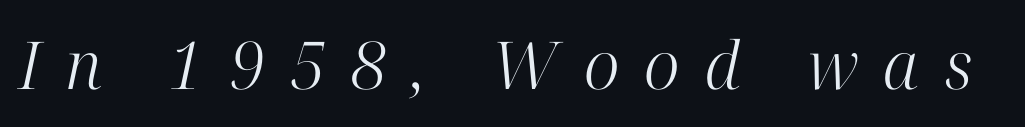
{"serif": "yes", "italic": "yes", "lean": "right", "slant_degrees": 12, "bold": "no", "weight": "light", "width": "normal", "stroke_contrast": "high", "x_height": "medium", "monospaced": "no", "underline": "no", "letter_spacing": "wide", "letter_spacing_em": 0.38, "glyph_px": 66}
